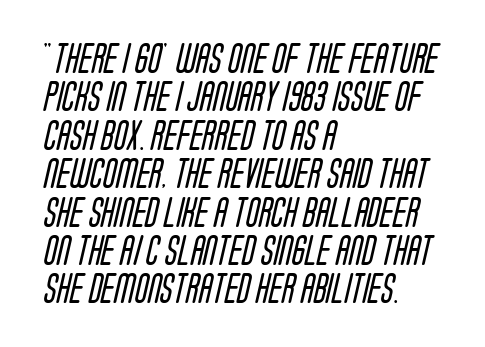
Q: Is the text bold? A: No.
Q: Is the typeface a serif or a sans-serif typeface? A: Sans-serif.
Q: Is the text underlined? A: No.
Q: How is the paragraph aligned? A: Left-aligned.
Q: Is the spacing between letters normal or unusually wide? A: Normal.
Q: Is the spacing between lines tight, normal or loose? A: Normal.
Q: Width (condensed, normal, or wide)? A: Condensed.
Q: Stroke contrast? A: Low.
Q: x-height? A: Large.
Q: Monospaced? A: No.
